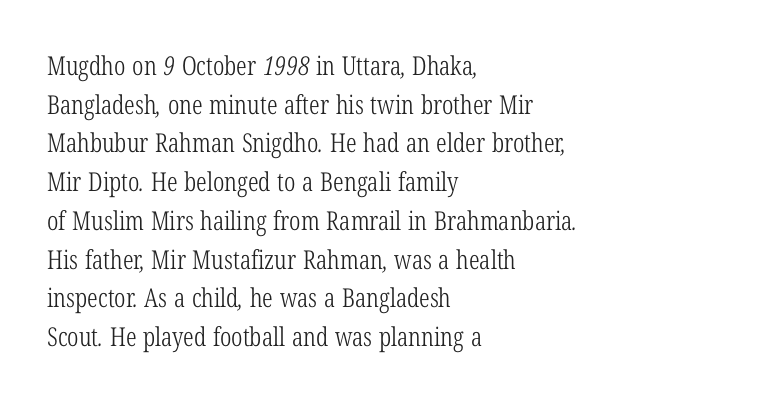
{"bold": "no", "underline": "no", "align": "left", "line_spacing": "normal", "line_spacing_ratio": 1.49, "letter_spacing": "normal", "letter_spacing_em": 0.0, "glyph_px": 26}
